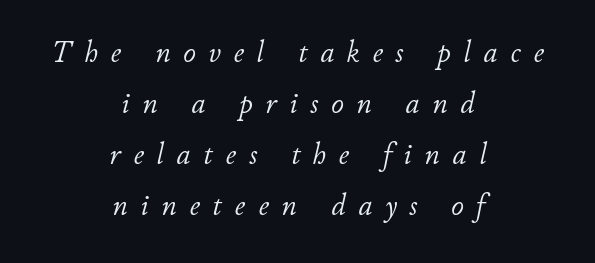
The image shows 31 px light type, italic (leaning right); set centered, normal line spacing (1.64x), unusually wide letter spacing (+0.41 em), not underlined; low stroke contrast and a small x-height.
